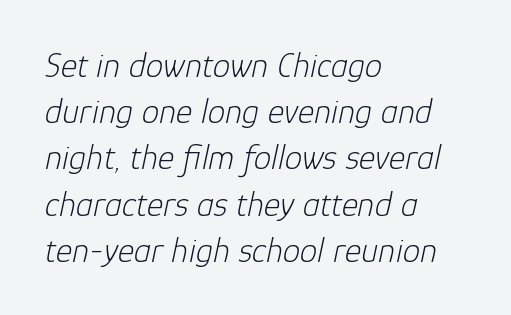
{"italic": "yes", "lean": "right", "slant_degrees": 12, "bold": "no", "weight": "light", "width": "normal", "stroke_contrast": "low", "x_height": "medium", "monospaced": "no", "underline": "no", "align": "left", "line_spacing": "normal", "line_spacing_ratio": 1.32, "letter_spacing": "normal", "letter_spacing_em": 0.0, "glyph_px": 35}
